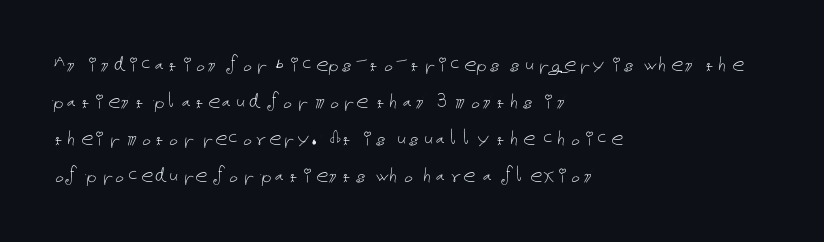
Vertical strokes here are truly vertical. Every row of glyphs begins at an identical x-position on the left. Between one letter and the next there's only the usual sliver of space. Only glyphs here, with clear space below each row.
